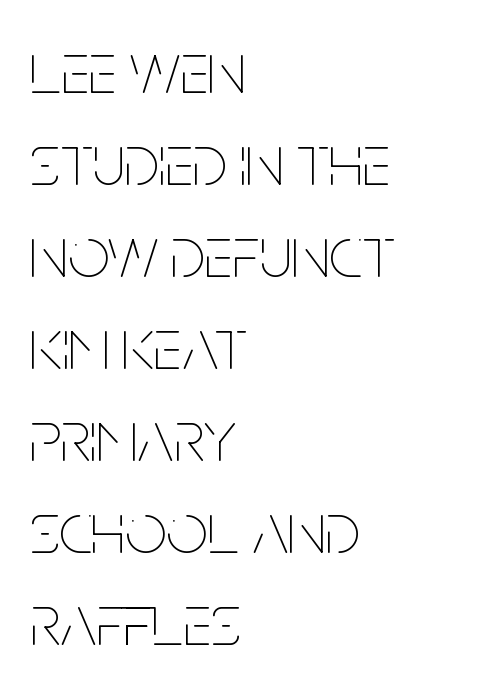
Q: Is the text bold? A: No.
Q: Is the text italic (slanted)? A: No, it is upright.
Q: Is the text underlined? A: No.
Q: How is the paragraph aligned? A: Left-aligned.
Q: Is the spacing between letters normal or unusually wide? A: Normal.
Q: Is the spacing between lines tight, normal or loose? A: Normal.
Q: Width (condensed, normal, or wide)? A: Condensed.
Q: Stroke contrast? A: Low.
Q: x-height? A: Large.
Q: Monospaced? A: No.
